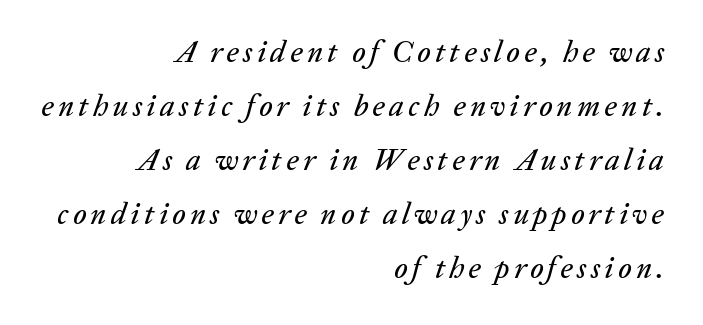
Looks like regular typesetting: each glyph gets only the width it needs. Yep, that's italic — everything's leaning. If you drew a ruler down the right edge, every line would touch it. Only glyphs here, with clear space below each row.
